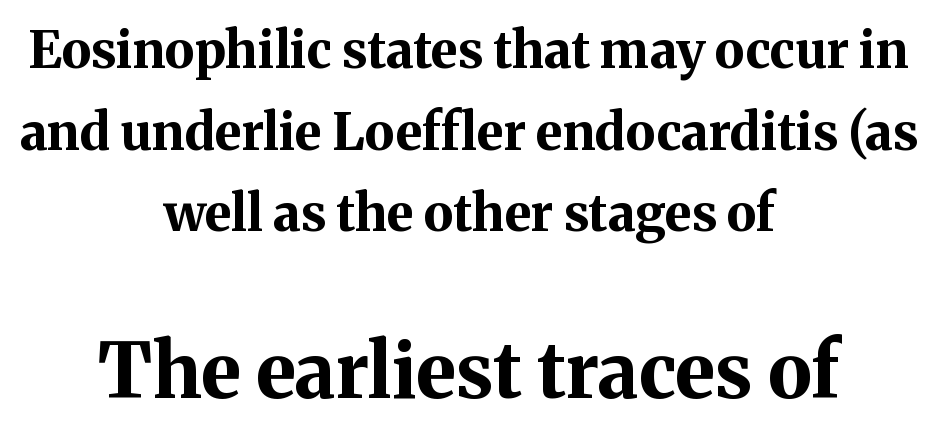
Q: Is the text bold? A: Yes.
Q: Is the text italic (slanted)? A: No, it is upright.
Q: Is the typeface a serif or a sans-serif typeface? A: Serif.
Q: Is the text underlined? A: No.
Q: How is the paragraph aligned? A: Centered.
Q: Is the spacing between letters normal or unusually wide? A: Normal.
Q: Is the spacing between lines tight, normal or loose? A: Normal.
Q: Which block of text is set in a larger size, the first (top) or the second (bottom)? A: The second (bottom) one.
Q: Width (condensed, normal, or wide)? A: Normal.
Q: Stroke contrast? A: Medium.
Q: x-height? A: Medium.
Q: Monospaced? A: No.
